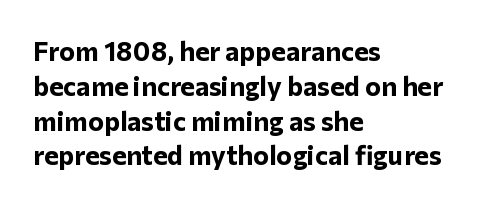
The image shows 27 px bold type, upright; set left-aligned, normal line spacing (1.29x), normal letter spacing, not underlined.
